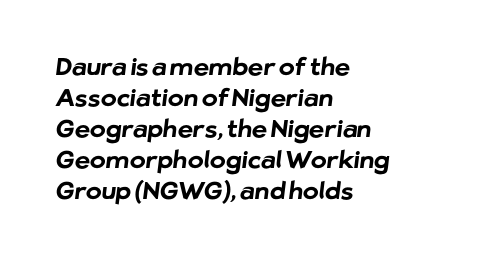
The image shows 24 px bold type; set left-aligned, normal line spacing (1.29x), normal letter spacing, not underlined.
